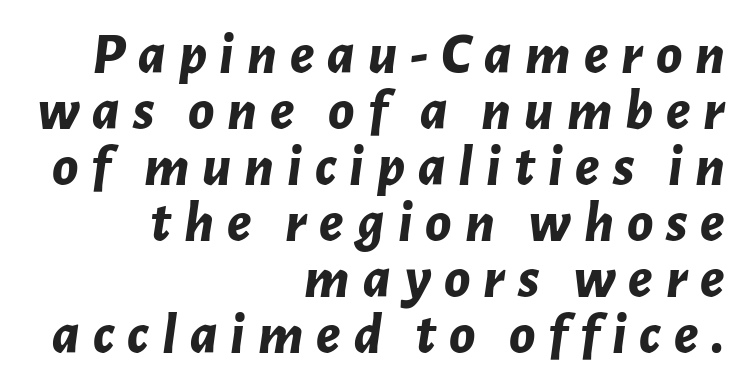
The image shows 59 px bold type, italic (leaning right); set right-aligned, tight line spacing (0.95x), unusually wide letter spacing (+0.22 em), not underlined; low stroke contrast and a medium x-height.
